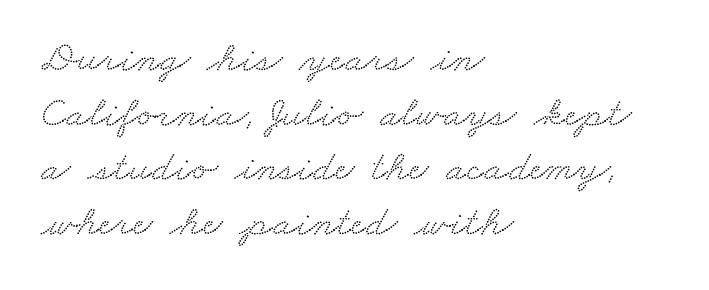
{"serif": "yes", "width": "wide", "stroke_contrast": "low", "x_height": "small", "monospaced": "no", "underline": "no", "align": "left", "line_spacing": "normal", "line_spacing_ratio": 1.27, "letter_spacing": "normal", "letter_spacing_em": 0.0, "glyph_px": 43}
